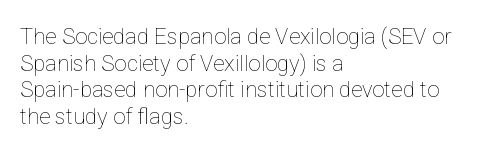
{"italic": "no", "bold": "no", "underline": "no", "align": "left", "line_spacing_ratio": 1.21, "letter_spacing": "normal", "letter_spacing_em": 0.0, "glyph_px": 22}
